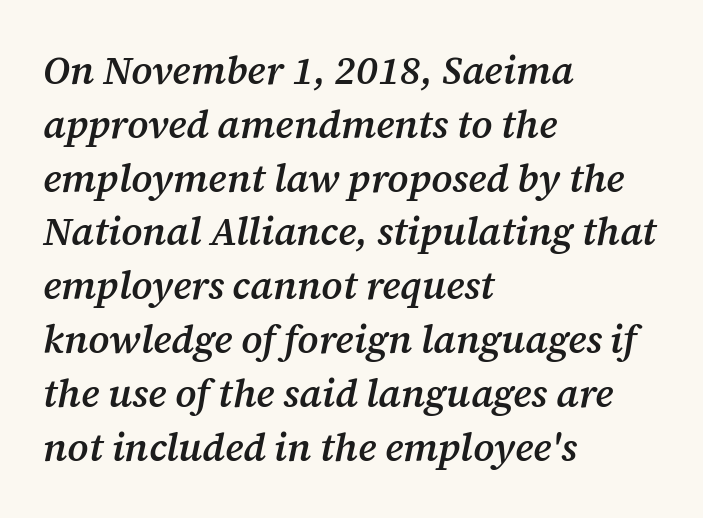
Q: Is the text bold? A: Semi-bold.
Q: Is the text italic (slanted)? A: Yes, it leans right by about 12 degrees.
Q: Is the typeface a serif or a sans-serif typeface? A: Serif.
Q: Is the text underlined? A: No.
Q: How is the paragraph aligned? A: Left-aligned.
Q: Is the spacing between letters normal or unusually wide? A: Normal.
Q: Is the spacing between lines tight, normal or loose? A: Normal.
Q: Width (condensed, normal, or wide)? A: Normal.
Q: Stroke contrast? A: Medium.
Q: x-height? A: Medium.
Q: Monospaced? A: No.
